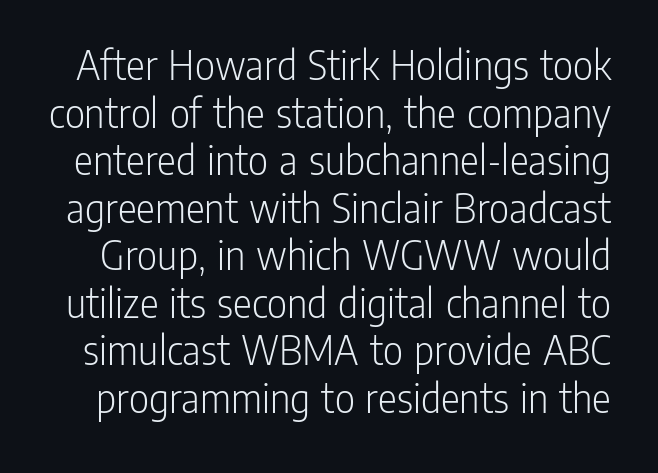
{"serif": "no", "italic": "no", "bold": "no", "weight": "light", "width": "condensed", "stroke_contrast": "low", "x_height": "medium", "monospaced": "no", "underline": "no", "line_spacing": "tight", "line_spacing_ratio": 1.08, "letter_spacing": "normal", "letter_spacing_em": 0.0, "glyph_px": 44}
